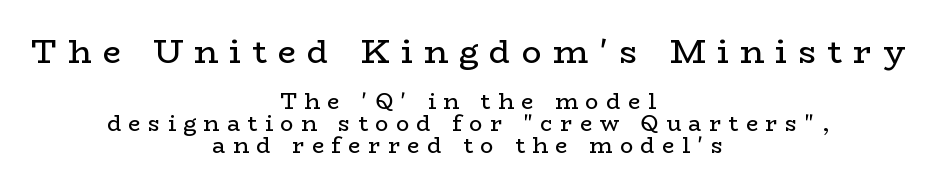
The image shows 33 px regular-weight, wide serif type, upright; set centered, tight line spacing (1.0x), unusually wide letter spacing (+0.34 em), not underlined; the first (top) block is 1.5x larger; low stroke contrast and a medium x-height.
